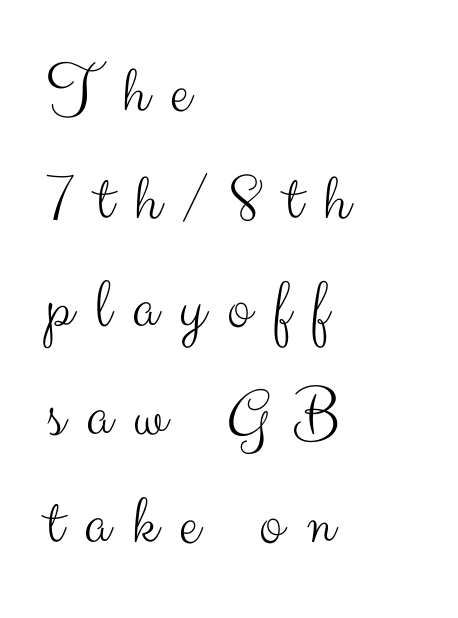
{"serif": "no", "bold": "no", "weight": "light", "width": "normal", "stroke_contrast": "medium", "x_height": "small", "monospaced": "no", "underline": "no", "align": "left", "line_spacing": "normal", "line_spacing_ratio": 1.52, "letter_spacing": "wide", "letter_spacing_em": 0.31, "glyph_px": 71}
